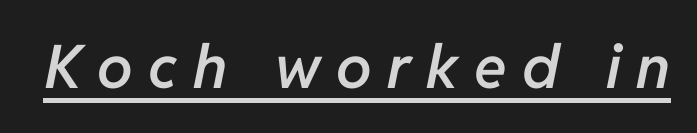
{"italic": "yes", "lean": "right", "slant_degrees": 11, "bold": "semi", "weight": "semibold", "width": "normal", "stroke_contrast": "low", "x_height": "medium", "monospaced": "no", "underline": "yes", "letter_spacing": "wide", "letter_spacing_em": 0.26, "glyph_px": 60}
